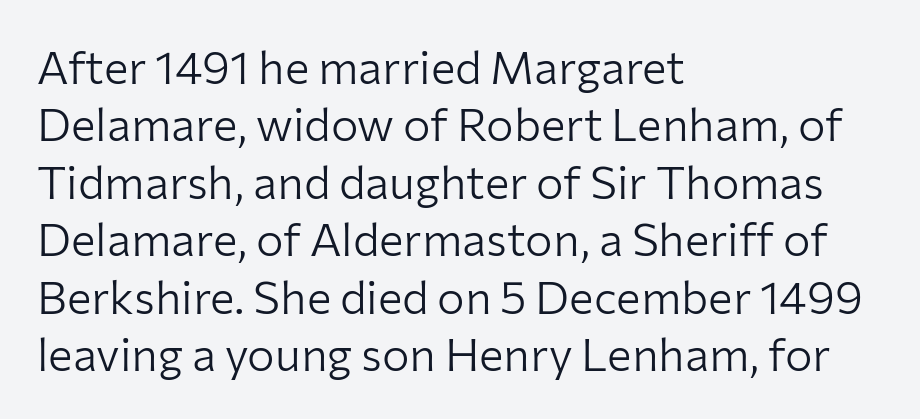
Nope, no serifs anywhere on these letters. The vertical gap from one line to the next is medium. Anything drawn beneath the words? Only blank space. The letters advance in unequal steps, a hallmark of proportional type. Caption: multi-line text, flush left, ragged right. Italic: no, the glyphs are upright roman.
